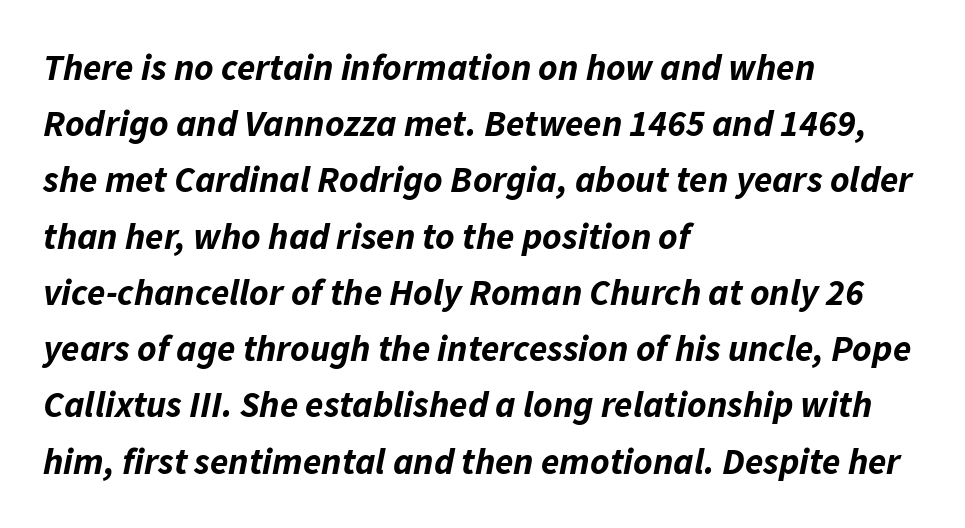
The letters are slanted; this is an italic face. Nobody touched the tracking dial on this one. Heavy, bold letterforms. The lines are quadded left. Letters rest on an invisible, unmarked baseline.
